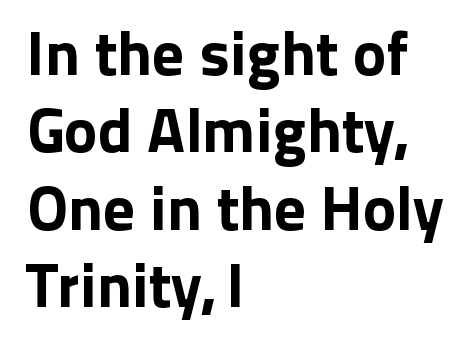
The image shows 63 px sans-serif type, upright; set left-aligned, line spacing 1.23x, normal letter spacing, not underlined; low stroke contrast and a medium x-height.
